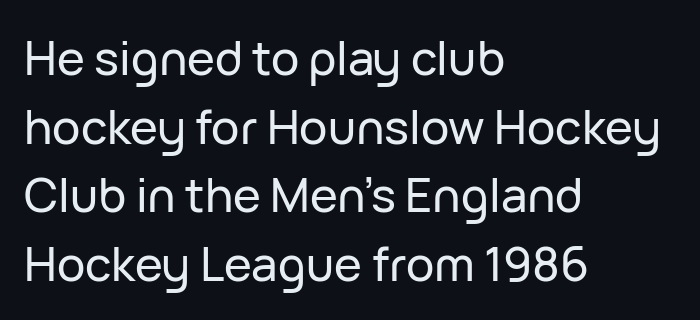
Q: Is the text italic (slanted)? A: No, it is upright.
Q: Is the typeface a serif or a sans-serif typeface? A: Sans-serif.
Q: Is the text underlined? A: No.
Q: How is the paragraph aligned? A: Left-aligned.
Q: Is the spacing between letters normal or unusually wide? A: Normal.
Q: Is the spacing between lines tight, normal or loose? A: Normal.
Q: Width (condensed, normal, or wide)? A: Normal.
Q: Stroke contrast? A: Low.
Q: x-height? A: Medium.
Q: Monospaced? A: No.
